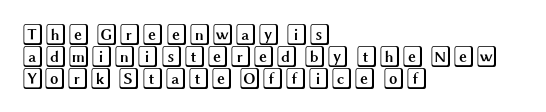
The image shows 21 px text type, upright; set left-aligned, tight line spacing (1.05x), normal letter spacing, not underlined.
